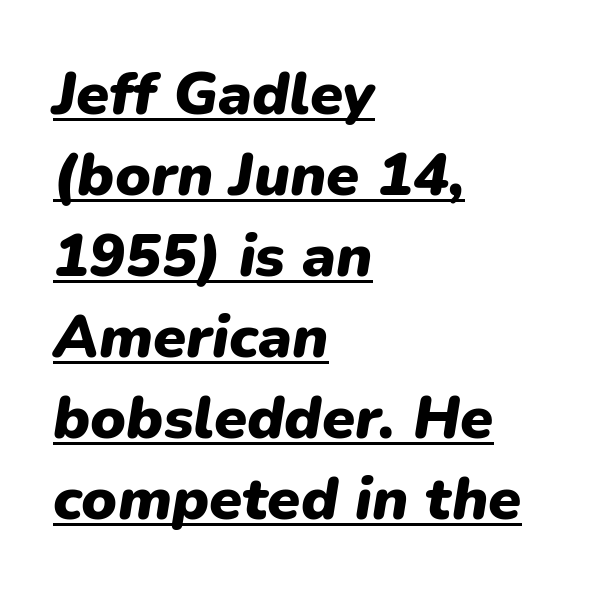
Glyph-to-glyph distance matches everyday printed text. Strong, thick strokes mark this as bold type. You can see a thin bar hugging the bottom of the glyphs. Looks like regular typesetting: each glyph gets only the width it needs. Slant detected: the letters are inclined. The paragraph has a hard left edge and a soft right edge.
